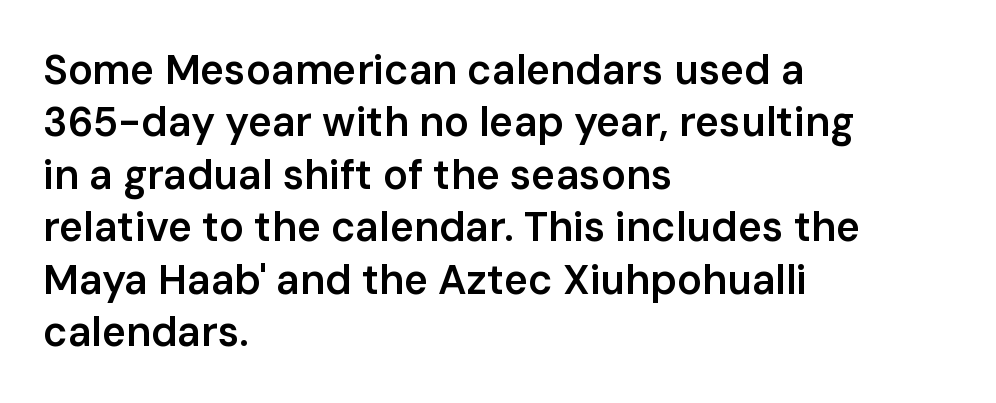
{"serif": "no", "italic": "no", "bold": "semi", "weight": "semibold", "width": "normal", "stroke_contrast": "low", "x_height": "medium", "monospaced": "no", "underline": "no", "align": "left", "line_spacing": "normal", "line_spacing_ratio": 1.28, "letter_spacing": "normal", "letter_spacing_em": 0.0, "glyph_px": 41}
